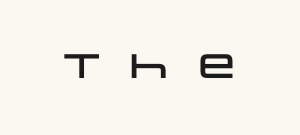
The image shows 34 px wide sans-serif type, upright; set unusually wide letter spacing (+0.49 em), not underlined; low stroke contrast and a large x-height.
